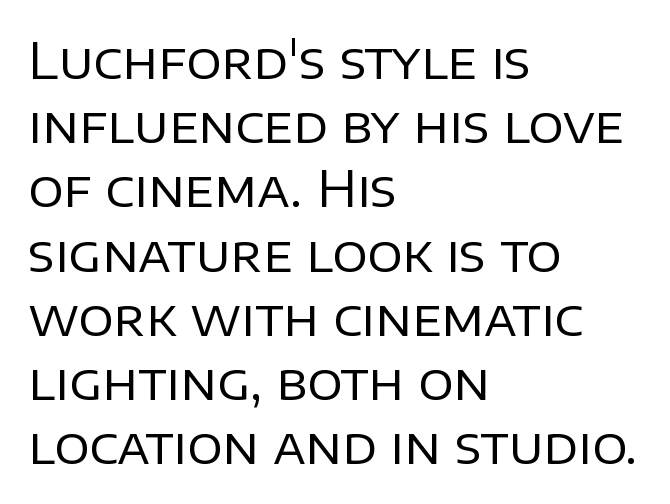
The image shows 49 px regular-weight sans-serif type, upright; set left-aligned, normal line spacing (1.31x), normal letter spacing, not underlined; low stroke contrast and a large x-height.
